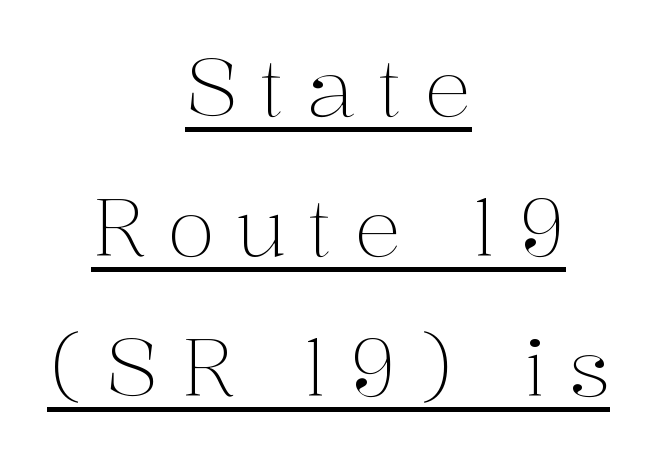
{"serif": "yes", "italic": "no", "bold": "no", "weight": "light", "width": "normal", "stroke_contrast": "medium", "x_height": "medium", "monospaced": "no", "underline": "yes", "align": "center", "line_spacing_ratio": 1.77, "letter_spacing": "wide", "letter_spacing_em": 0.28, "glyph_px": 79}
